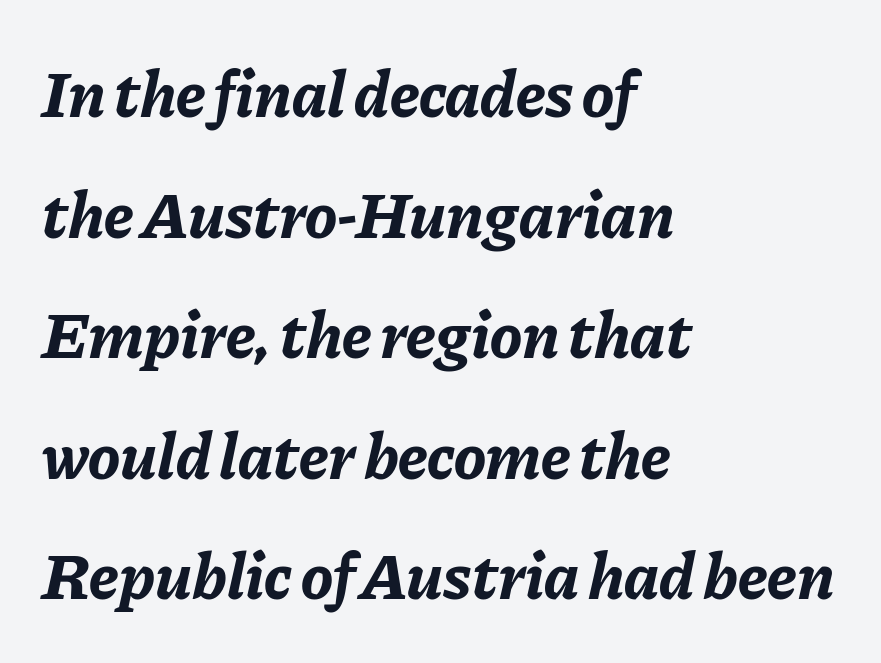
Q: Is the text bold? A: Yes.
Q: Is the text italic (slanted)? A: Yes, it leans right by about 11 degrees.
Q: Is the text underlined? A: No.
Q: How is the paragraph aligned? A: Left-aligned.
Q: Is the spacing between letters normal or unusually wide? A: Normal.
Q: Width (condensed, normal, or wide)? A: Normal.
Q: Stroke contrast? A: Low.
Q: x-height? A: Medium.
Q: Monospaced? A: No.
